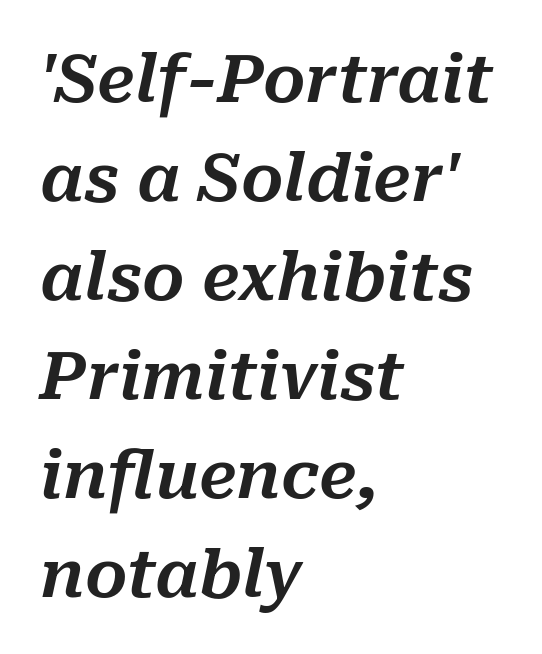
The font's italic variant was chosen for this text. The area under the type is left untouched. Here the designer chose a conventional face with non-uniform glyph widths. If you measured baseline to baseline, you'd find a middling distance.
